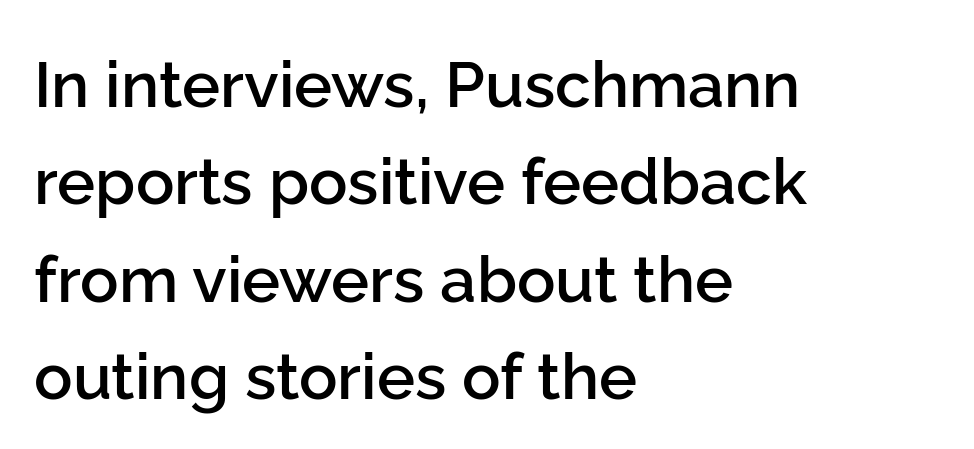
{"serif": "no", "italic": "no", "bold": "semi", "weight": "semibold", "width": "normal", "stroke_contrast": "low", "x_height": "medium", "monospaced": "no", "underline": "no", "align": "left", "line_spacing": "normal", "line_spacing_ratio": 1.52, "letter_spacing": "normal", "letter_spacing_em": 0.0, "glyph_px": 64}
